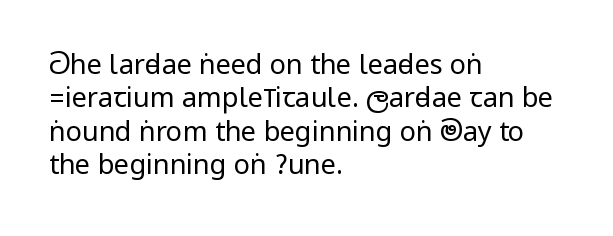
{"italic": "no", "bold": "no", "underline": "no", "align": "left", "line_spacing_ratio": 1.24, "letter_spacing": "normal", "letter_spacing_em": 0.0, "glyph_px": 27}
